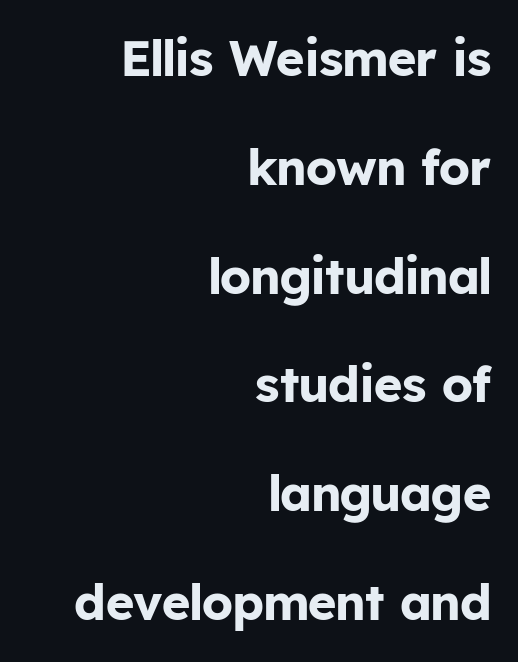
Q: Is the text bold? A: Yes.
Q: Is the text italic (slanted)? A: No, it is upright.
Q: Is the typeface a serif or a sans-serif typeface? A: Sans-serif.
Q: Is the text underlined? A: No.
Q: How is the paragraph aligned? A: Right-aligned.
Q: Is the spacing between letters normal or unusually wide? A: Normal.
Q: Is the spacing between lines tight, normal or loose? A: Loose.
Q: Width (condensed, normal, or wide)? A: Normal.
Q: Stroke contrast? A: Low.
Q: x-height? A: Medium.
Q: Monospaced? A: No.
